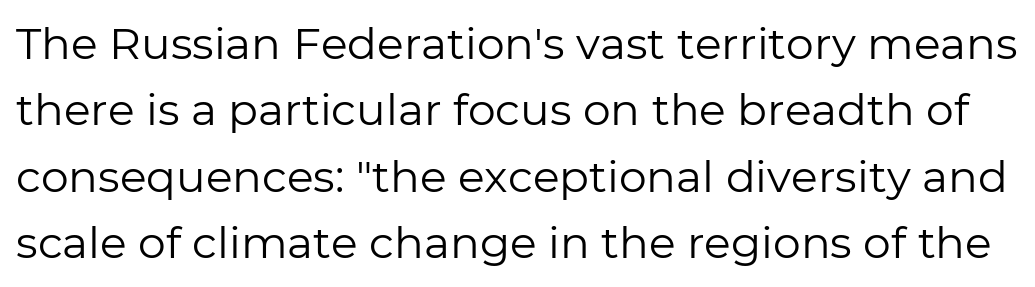
{"serif": "no", "italic": "no", "bold": "no", "weight": "regular", "width": "normal", "stroke_contrast": "low", "x_height": "medium", "monospaced": "no", "underline": "no", "line_spacing": "normal", "line_spacing_ratio": 1.51, "letter_spacing": "normal", "letter_spacing_em": 0.0, "glyph_px": 44}
